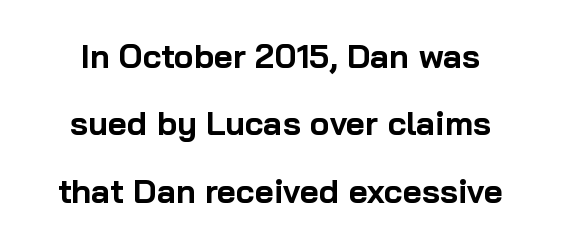
Q: Is the text bold? A: Yes.
Q: Is the text italic (slanted)? A: No, it is upright.
Q: Is the typeface a serif or a sans-serif typeface? A: Sans-serif.
Q: Is the text underlined? A: No.
Q: Is the spacing between letters normal or unusually wide? A: Normal.
Q: Is the spacing between lines tight, normal or loose? A: Loose.
Q: Width (condensed, normal, or wide)? A: Normal.
Q: Stroke contrast? A: Low.
Q: x-height? A: Medium.
Q: Monospaced? A: No.
